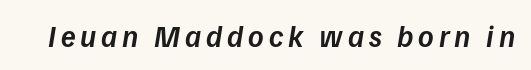
The image shows 30 px semibold type, italic (leaning right); set not underlined; low stroke contrast and a medium x-height.
